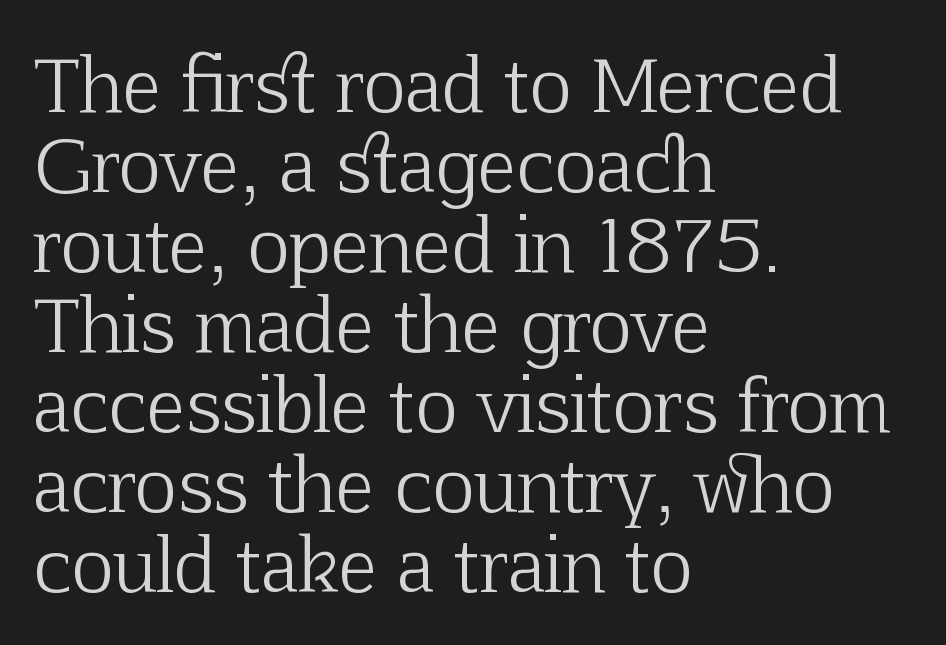
{"serif": "yes", "italic": "no", "bold": "no", "weight": "light", "width": "normal", "stroke_contrast": "low", "x_height": "medium", "monospaced": "no", "underline": "no", "align": "left", "line_spacing": "tight", "line_spacing_ratio": 1.11, "letter_spacing": "normal", "letter_spacing_em": 0.0, "glyph_px": 72}
